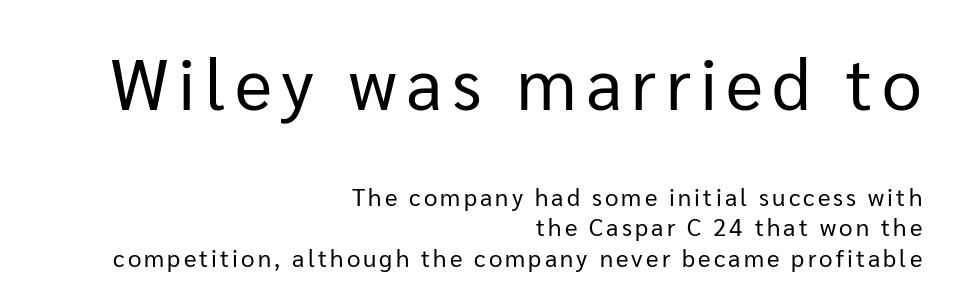
The image shows 71 px regular-weight sans-serif type, upright; set right-aligned, normal line spacing (1.26x), not underlined; the first (top) block is 2.96x larger; low stroke contrast and a medium x-height.
